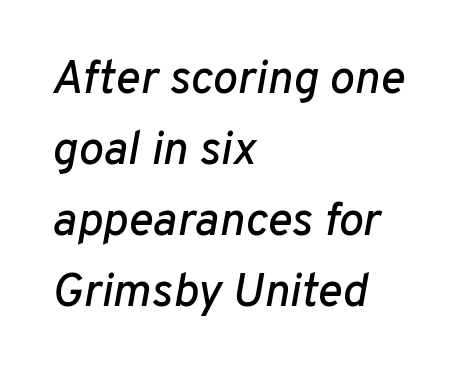
Q: Is the text italic (slanted)? A: Yes, it leans right by about 10 degrees.
Q: Is the text underlined? A: No.
Q: How is the paragraph aligned? A: Left-aligned.
Q: Is the spacing between letters normal or unusually wide? A: Normal.
Q: Is the spacing between lines tight, normal or loose? A: Normal.
Q: Width (condensed, normal, or wide)? A: Normal.
Q: Stroke contrast? A: Low.
Q: x-height? A: Medium.
Q: Monospaced? A: No.
